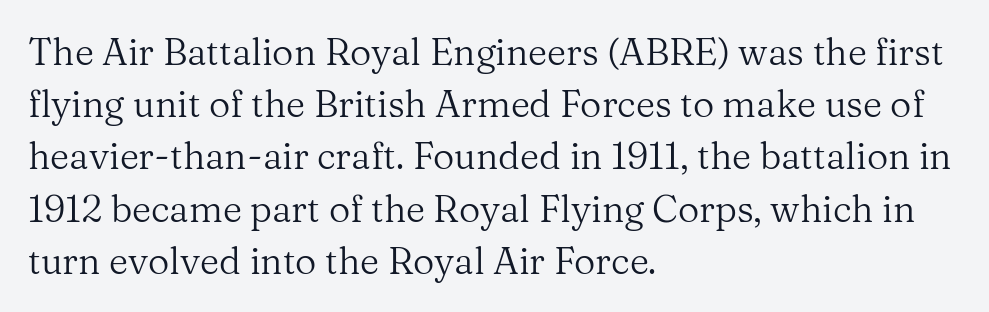
Baseline-to-baseline distance is the conventional proportion of letter height. Nope, not italic — everything's standing straight. A clean baseline with only descenders dipping below it. Alignment: flush left. Stems and bowls with no extra thickness — not bold. Character widths vary here, with narrow letters taking less room than wide ones.
